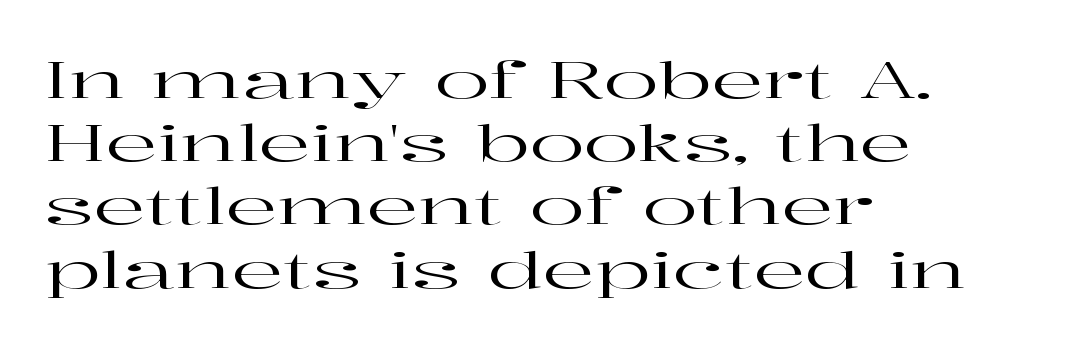
{"serif": "yes", "italic": "no", "width": "wide", "stroke_contrast": "high", "x_height": "medium", "monospaced": "no", "underline": "no", "align": "left", "line_spacing_ratio": 1.24, "letter_spacing": "normal", "letter_spacing_em": 0.0, "glyph_px": 51}
